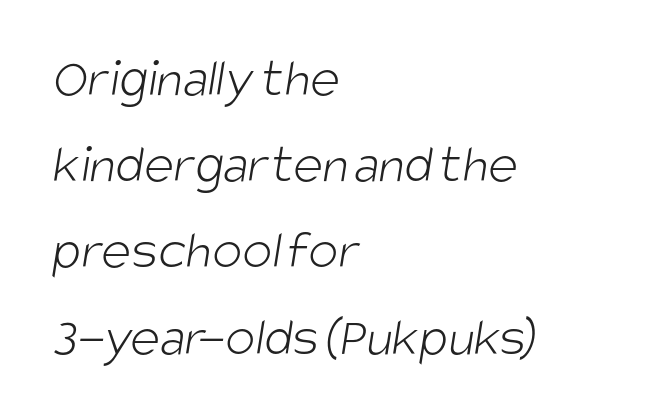
The image shows 56 px light, condensed sans-serif type; set left-aligned, normal line spacing (1.54x), normal letter spacing, not underlined; low stroke contrast and a large x-height.
